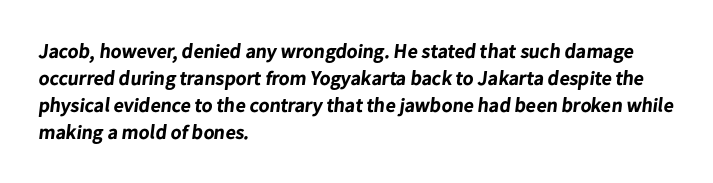
{"bold": "yes", "underline": "no", "align": "left", "line_spacing": "normal", "line_spacing_ratio": 1.35, "letter_spacing": "normal", "letter_spacing_em": 0.0, "glyph_px": 20}
